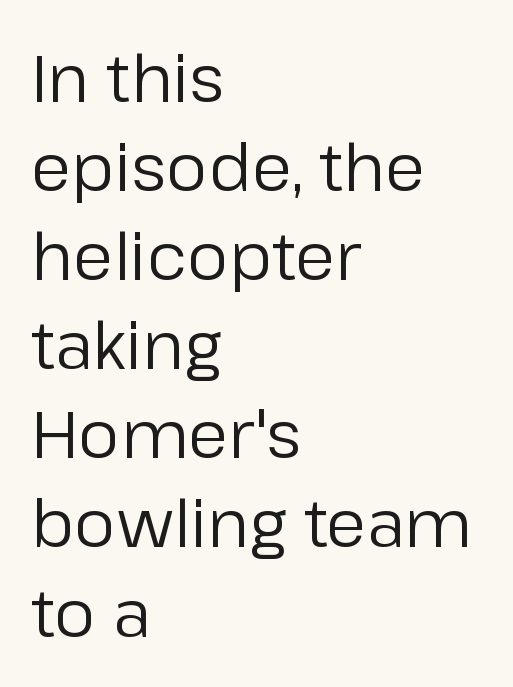
Q: Is the text bold? A: No.
Q: Is the text italic (slanted)? A: No, it is upright.
Q: Is the typeface a serif or a sans-serif typeface? A: Sans-serif.
Q: Is the text underlined? A: No.
Q: How is the paragraph aligned? A: Left-aligned.
Q: Is the spacing between letters normal or unusually wide? A: Normal.
Q: Is the spacing between lines tight, normal or loose? A: Normal.
Q: Width (condensed, normal, or wide)? A: Normal.
Q: Stroke contrast? A: Low.
Q: x-height? A: Medium.
Q: Monospaced? A: No.
